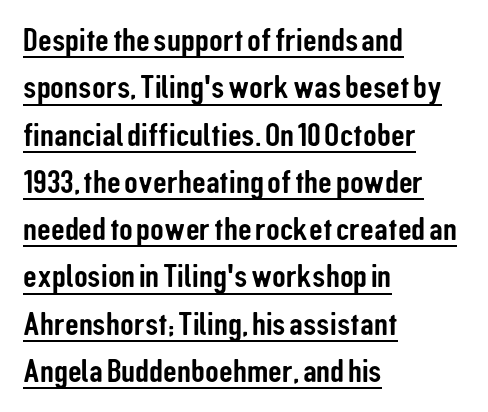
{"serif": "no", "italic": "no", "width": "condensed", "stroke_contrast": "low", "x_height": "medium", "monospaced": "no", "underline": "yes", "align": "left", "line_spacing": "normal", "line_spacing_ratio": 1.39, "letter_spacing": "normal", "letter_spacing_em": 0.0, "glyph_px": 34}
